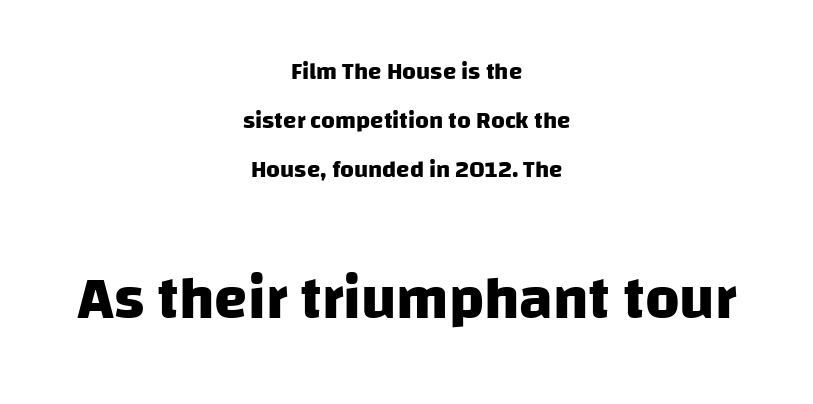
Are there feet on the stems? There aren't — it's a sans. Reading top to bottom, the characters get bigger at the block break. Airy leading. A centered setting, common on invitations and titles, is used for this passage.
